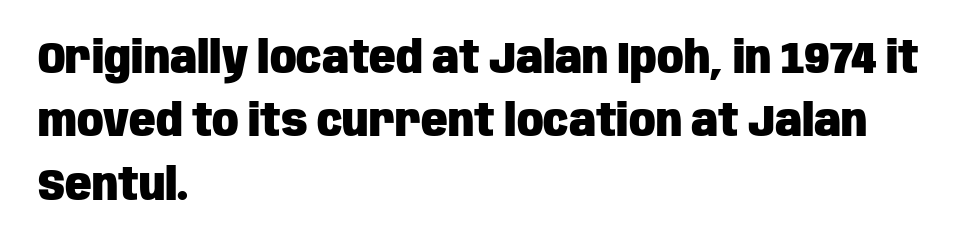
Q: Is the text bold? A: Yes.
Q: Is the text italic (slanted)? A: No, it is upright.
Q: Is the typeface a serif or a sans-serif typeface? A: Sans-serif.
Q: Is the text underlined? A: No.
Q: How is the paragraph aligned? A: Left-aligned.
Q: Is the spacing between letters normal or unusually wide? A: Normal.
Q: Is the spacing between lines tight, normal or loose? A: Normal.
Q: Width (condensed, normal, or wide)? A: Condensed.
Q: Stroke contrast? A: Low.
Q: x-height? A: Large.
Q: Monospaced? A: No.
